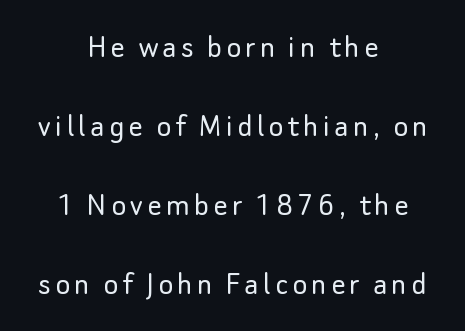
Q: Is the text bold? A: No.
Q: Is the text italic (slanted)? A: No, it is upright.
Q: Is the typeface a serif or a sans-serif typeface? A: Sans-serif.
Q: Is the text underlined? A: No.
Q: How is the paragraph aligned? A: Centered.
Q: Is the spacing between lines tight, normal or loose? A: Loose.
Q: Width (condensed, normal, or wide)? A: Normal.
Q: Stroke contrast? A: Low.
Q: x-height? A: Small.
Q: Monospaced? A: No.
